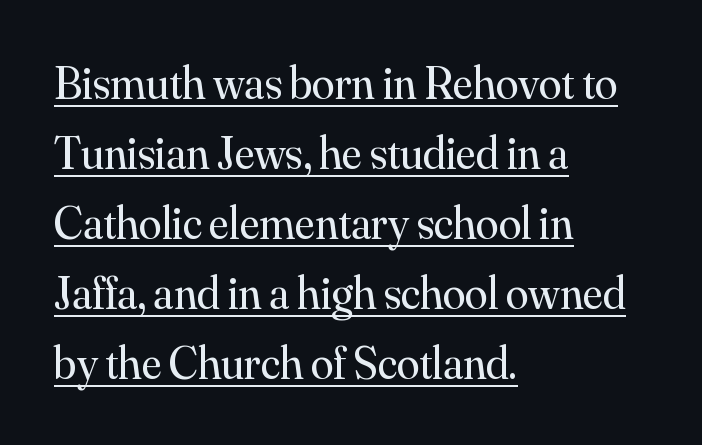
Letters have the restrained weight of plain body copy at most. Is this a fixed-width face? No — the glyphs have proportional, varying widths. The passage is arranged the way most books set body copy — flush left. Italic? Not at all — the glyphs are vertical. A typesetter would call this zero additional tracking. Font category for this specimen: serif.
